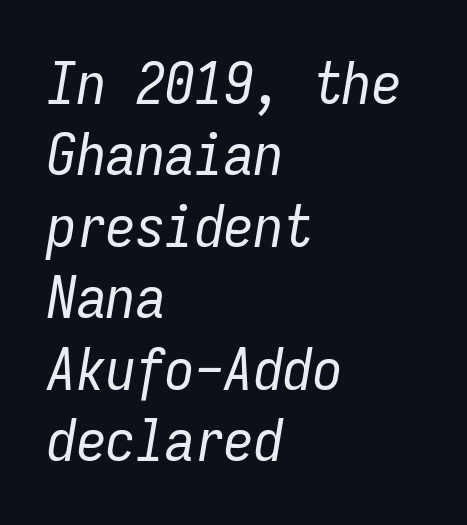
{"italic": "yes", "lean": "right", "slant_degrees": 9, "bold": "no", "weight": "regular", "width": "condensed", "stroke_contrast": "low", "x_height": "medium", "monospaced": "yes", "underline": "no", "align": "left", "line_spacing_ratio": 1.21, "letter_spacing": "normal", "letter_spacing_em": 0.0, "glyph_px": 59}
